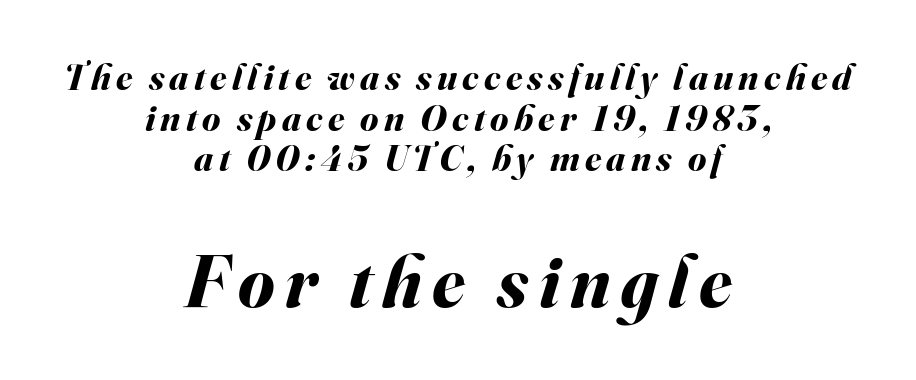
Is the lower block the larger one? Yes — the lower block carries the bigger type. You could not count columns in this text — the font is proportionally spaced. This sample uses an oblique cut, with every glyph tilted off the vertical. Honestly, there is no underline to notice here at all. You'd pick this weight for a headline — it's a proper bold. In CSS terms this would be text-align: center.
